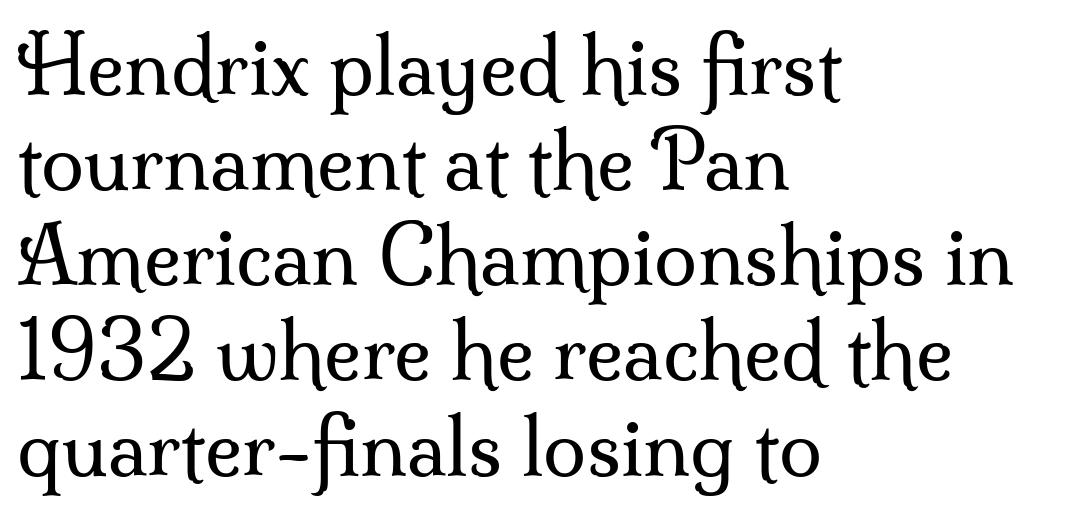
{"serif": "yes", "italic": "no", "bold": "no", "weight": "regular", "width": "normal", "stroke_contrast": "medium", "x_height": "small", "monospaced": "no", "underline": "no", "align": "left", "line_spacing_ratio": 1.22, "letter_spacing": "normal", "letter_spacing_em": 0.0, "glyph_px": 78}
